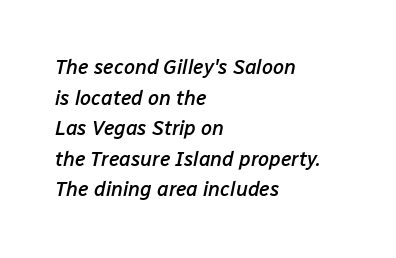
{"italic": "yes", "lean": "right", "slant_degrees": 12, "bold": "semi", "underline": "no", "align": "left", "line_spacing": "normal", "line_spacing_ratio": 1.53, "letter_spacing": "normal", "letter_spacing_em": 0.0, "glyph_px": 20}
